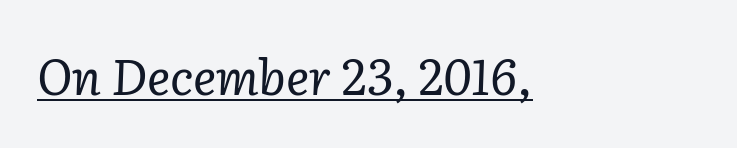
{"serif": "yes", "italic": "yes", "lean": "right", "slant_degrees": 2, "bold": "no", "weight": "regular", "width": "normal", "stroke_contrast": "low", "x_height": "medium", "monospaced": "no", "underline": "yes", "align": "left", "letter_spacing": "normal", "letter_spacing_em": 0.0, "glyph_px": 49}
